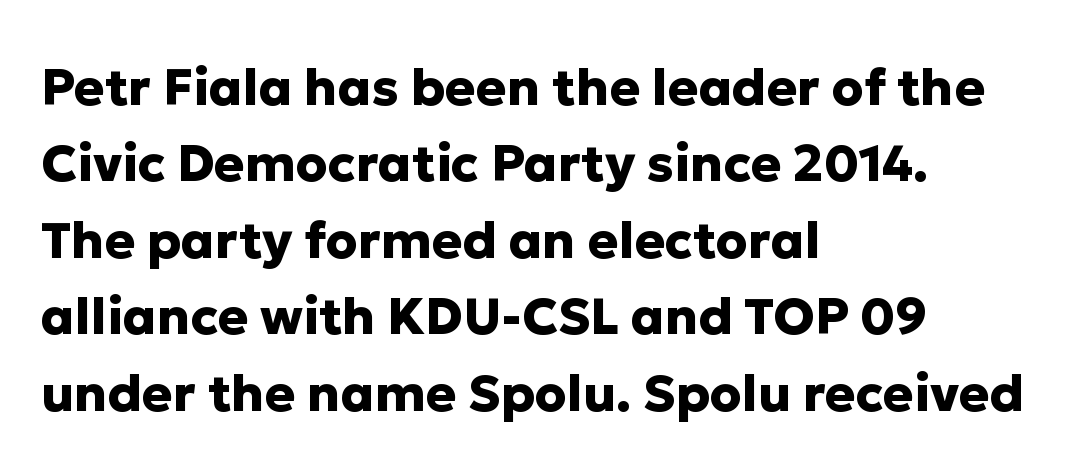
The image shows 51 px heavy sans-serif type, upright; set left-aligned, normal line spacing (1.5x), normal letter spacing, not underlined; low stroke contrast and a medium x-height.
